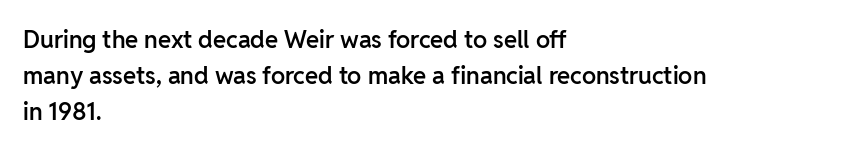
The image shows 24 px text type, upright; set left-aligned, normal line spacing (1.49x), normal letter spacing, not underlined.
